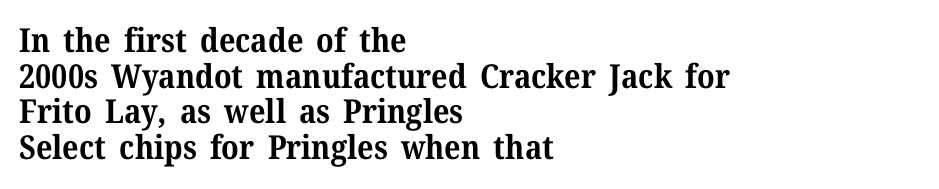
The image shows 33 px bold serif type, upright; set left-aligned, tight line spacing (1.08x), normal letter spacing, not underlined; medium stroke contrast and a medium x-height.
